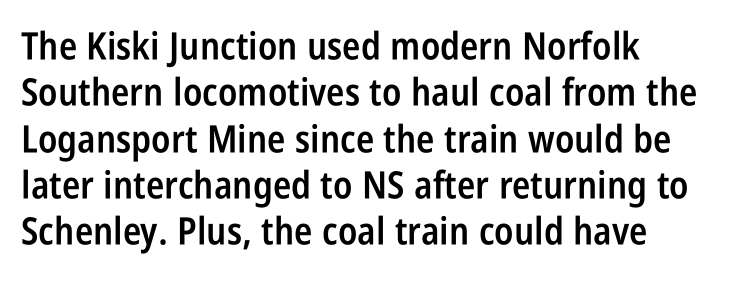
Q: Is the text bold? A: Semi-bold.
Q: Is the text italic (slanted)? A: No, it is upright.
Q: Is the typeface a serif or a sans-serif typeface? A: Sans-serif.
Q: Is the text underlined? A: No.
Q: How is the paragraph aligned? A: Left-aligned.
Q: Is the spacing between letters normal or unusually wide? A: Normal.
Q: Width (condensed, normal, or wide)? A: Condensed.
Q: Stroke contrast? A: Low.
Q: x-height? A: Large.
Q: Monospaced? A: No.
